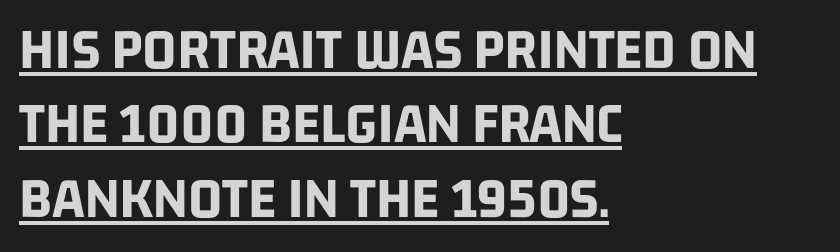
This sample is left-justified, so line endings fall wherever the words run out. Its strokes are broad and dark, the hallmark of bold type. Default kerning and tracking; the words read as compact shapes. Quick note: underline on. Regarding serifs, this sample does without them. The passage shown is typed in a proportional face where columns would drift.
